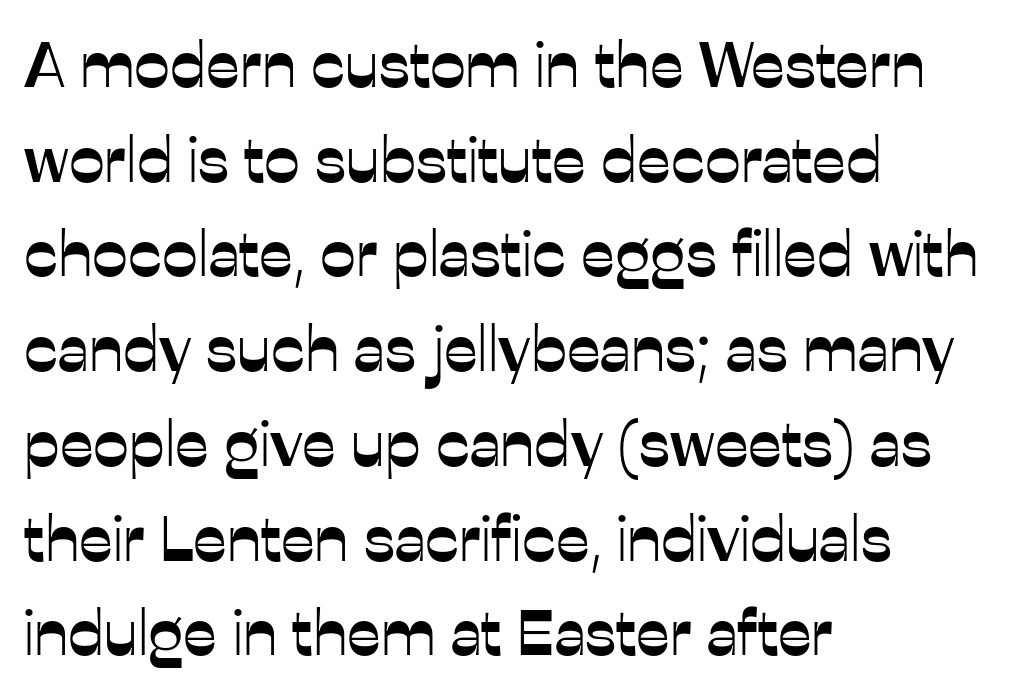
Check under the words: just untouched page. The line-height multiplier appears to be the usual default. Is this a fixed-width face? No — the glyphs have proportional, varying widths. Layout note: lines flush left.
